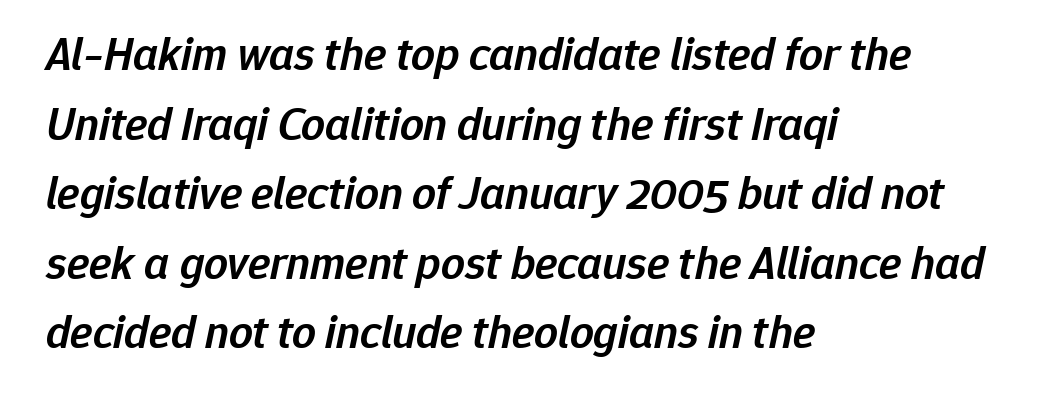
{"italic": "yes", "lean": "right", "slant_degrees": 12, "bold": "semi", "weight": "semibold", "width": "normal", "stroke_contrast": "low", "x_height": "medium", "monospaced": "no", "underline": "no", "align": "left", "line_spacing": "normal", "line_spacing_ratio": 1.48, "letter_spacing": "normal", "letter_spacing_em": 0.0, "glyph_px": 47}
